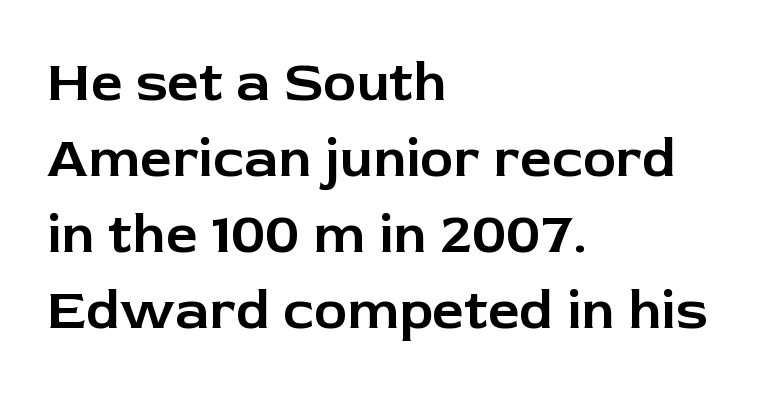
The image shows 56 px sans-serif type, upright; set left-aligned, normal line spacing (1.36x), normal letter spacing, not underlined; low stroke contrast and a medium x-height.
